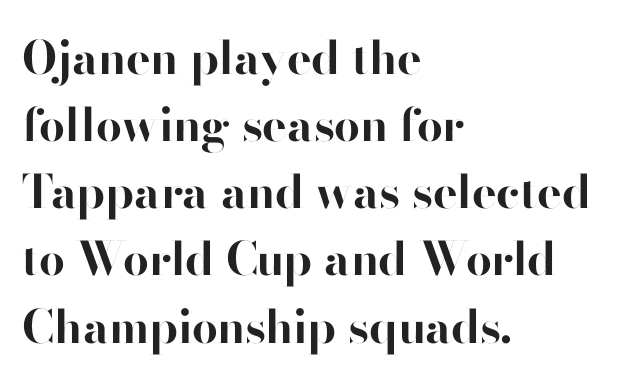
{"serif": "no", "italic": "no", "bold": "yes", "weight": "bold", "width": "normal", "stroke_contrast": "high", "x_height": "small", "monospaced": "no", "underline": "no", "align": "left", "line_spacing": "normal", "line_spacing_ratio": 1.46, "letter_spacing": "normal", "letter_spacing_em": 0.0, "glyph_px": 46}
